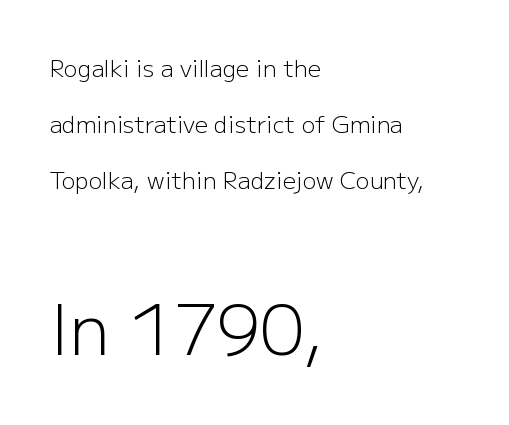
The image shows 69 px light sans-serif type, upright; set left-aligned, loose line spacing (2.44x), normal letter spacing, not underlined; the second (bottom) block is 3.0x larger; low stroke contrast and a medium x-height.
